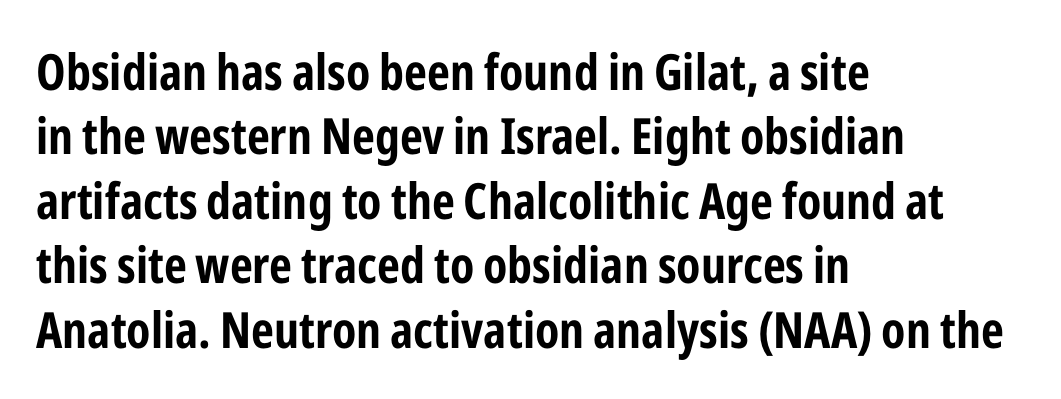
Words appear dense and cohesive because spacing is normal. Baseline-to-baseline distance is the conventional proportion of letter height. Letters rest on an invisible, unmarked baseline. Horizontally, the lines are justified to the leading edge only. Each glyph is drawn with heavy, bold strokes. Italic? Not at all — the glyphs are vertical.
